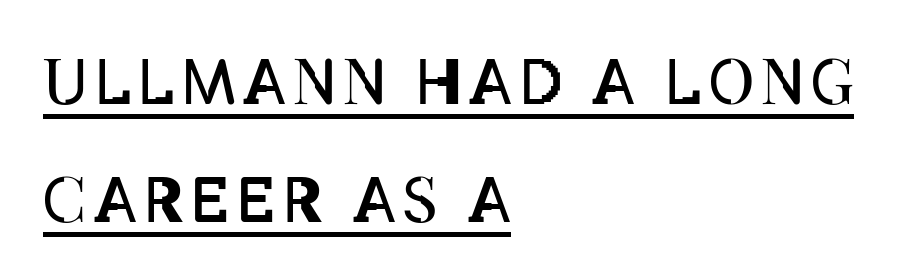
Successive baselines arrive slowly, with a big drop between each. You could not count columns in this text — the font is proportionally spaced. Nope, not italic — everything's standing straight. The paragraph has a hard left edge and a soft right edge. Is the type heavy? It reads as light-to-regular instead. The lettering is marked with a stroke running underneath it.
